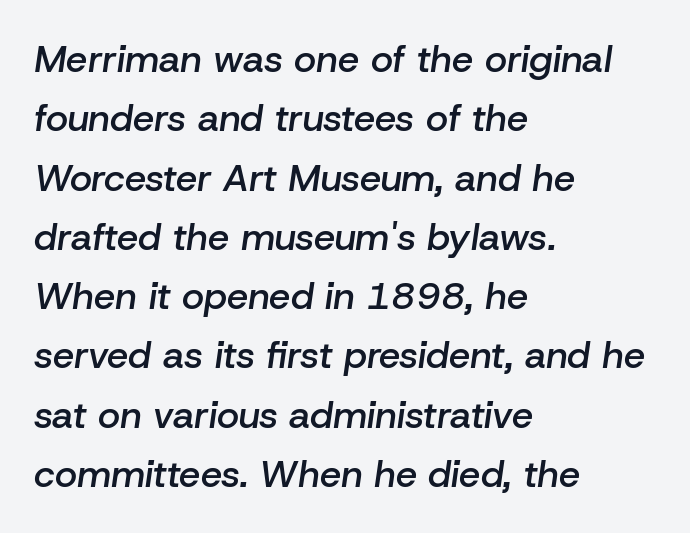
A typesetter would call this zero additional tracking. Honestly, there is no underline to notice here at all. Yep, that's italic — everything's leaning. If you measured baseline to baseline, you'd find a middling distance.
